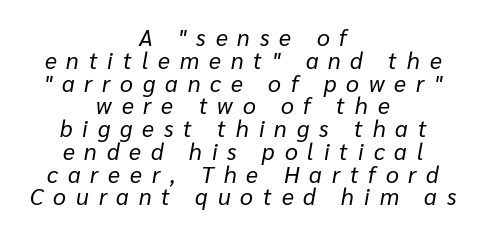
{"italic": "yes", "lean": "right", "slant_degrees": 10, "bold": "no", "underline": "no", "align": "center", "line_spacing": "tight", "line_spacing_ratio": 0.99, "letter_spacing": "wide", "letter_spacing_em": 0.43, "glyph_px": 23}
